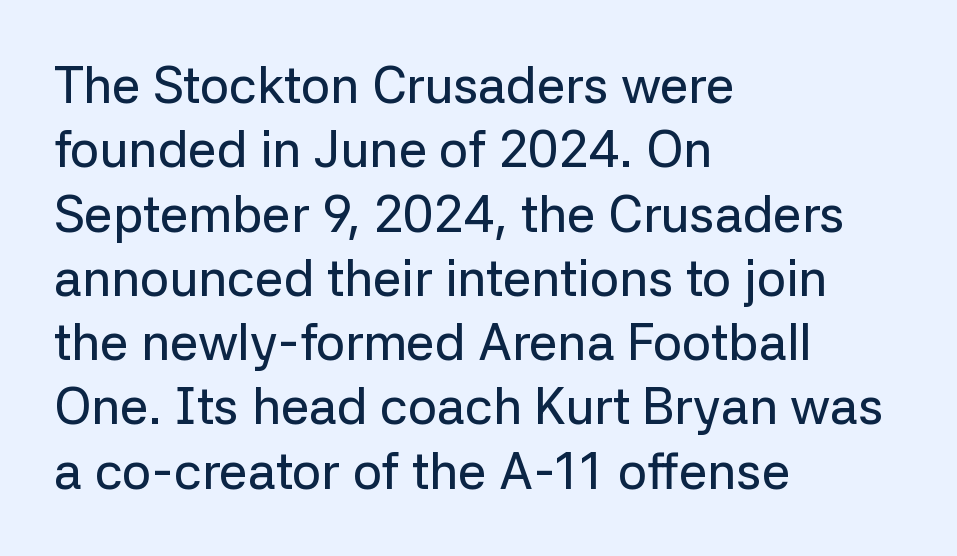
Caption: multi-line text, flush left, ragged right. The letters advance in unequal steps, a hallmark of proportional type. Notice how the stems are strictly vertical — no italics here. A clean baseline with only descenders dipping below it. The passage shown stacks its lines at a standard gap. Students, note that the glyphs here touch the page at normal intervals.
